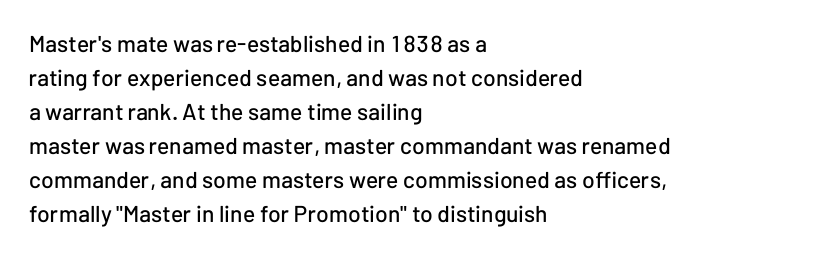
The image shows 23 px text type, upright; set left-aligned, normal line spacing (1.48x), normal letter spacing, not underlined.
